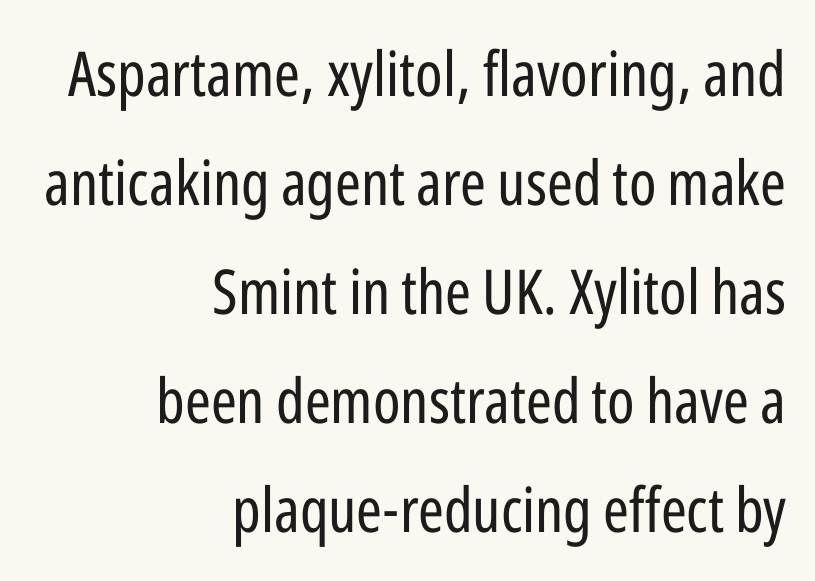
Is the type heavy? It reads as light-to-regular instead. You can tell from the bare stems that sans-serif type was used. Compared with a flush-left layout, this one pins lines to the opposite, right side. Here the designer chose a conventional face with non-uniform glyph widths. Glance below the letters and you will spot only blank space.
